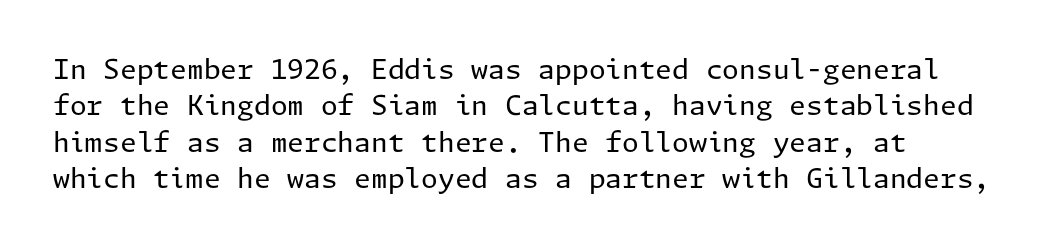
The image shows 27 px text type, upright; set normal line spacing (1.35x), normal letter spacing, not underlined.
